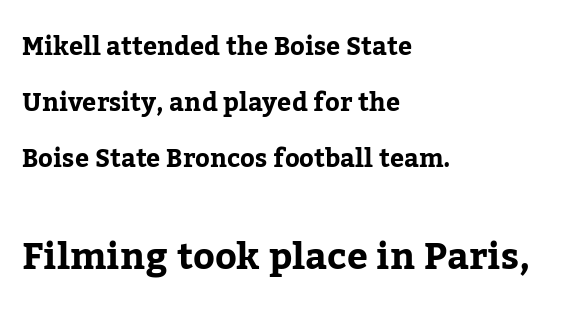
{"serif": "yes", "italic": "no", "bold": "yes", "weight": "bold", "width": "normal", "stroke_contrast": "low", "x_height": "medium", "monospaced": "no", "underline": "no", "align": "left", "line_spacing": "loose", "line_spacing_ratio": 2.24, "letter_spacing": "normal", "letter_spacing_em": 0.0, "larger_block": "second", "size_ratio": 1.48, "glyph_px": 37}
